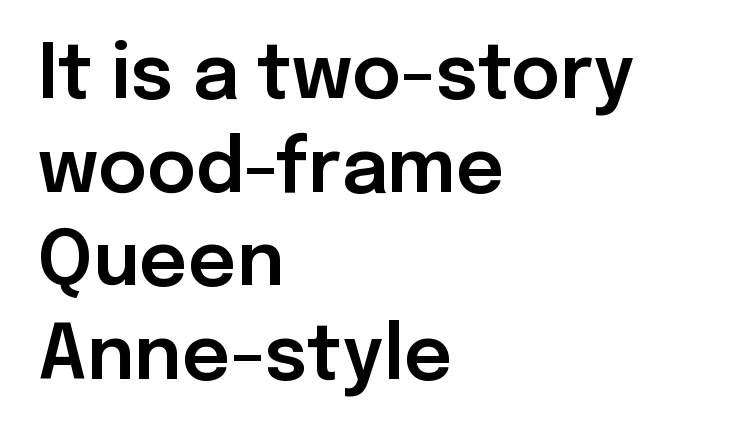
The image shows 75 px sans-serif type, upright; set left-aligned, normal line spacing (1.25x), normal letter spacing, not underlined; low stroke contrast and a medium x-height.
